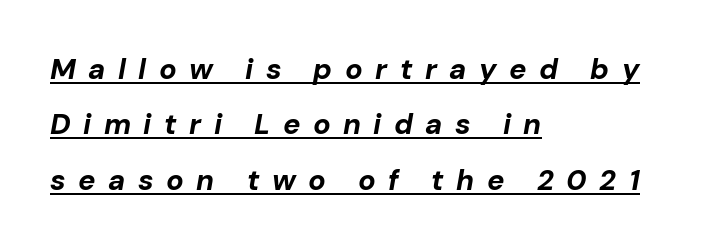
Q: Is the text bold? A: Yes.
Q: Is the text italic (slanted)? A: Yes, it leans right by about 10 degrees.
Q: Is the text underlined? A: Yes.
Q: How is the paragraph aligned? A: Left-aligned.
Q: Is the spacing between letters normal or unusually wide? A: Unusually wide.
Q: Is the spacing between lines tight, normal or loose? A: Loose.
Q: Width (condensed, normal, or wide)? A: Normal.
Q: Stroke contrast? A: Low.
Q: x-height? A: Medium.
Q: Monospaced? A: No.
